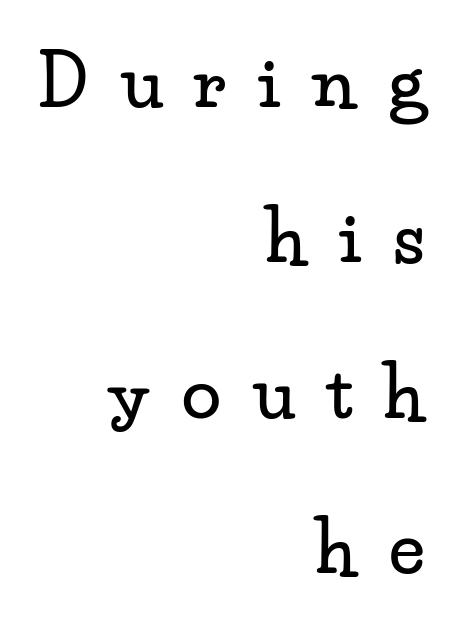
Small tapered or slab feet sit at the stroke ends, so this counts as serif. The baseline area is clear. Compared with a flush-left layout, this one pins lines to the opposite, right side. Nope, not italic — everything's standing straight.
